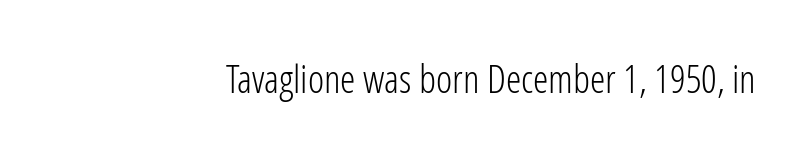
{"serif": "no", "italic": "no", "bold": "no", "weight": "light", "width": "condensed", "stroke_contrast": "low", "x_height": "medium", "monospaced": "no", "underline": "no", "letter_spacing": "normal", "letter_spacing_em": 0.0, "glyph_px": 39}
